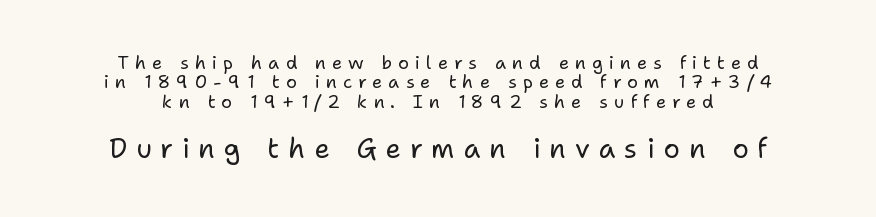
The later block is typeset at a bigger size than the earlier block. Substantial extra tracking has been applied to these lines. Posture: vertical. The font sits on the lighter half of the weight spectrum, regular included. The space beneath each line is pristine and unruled.
